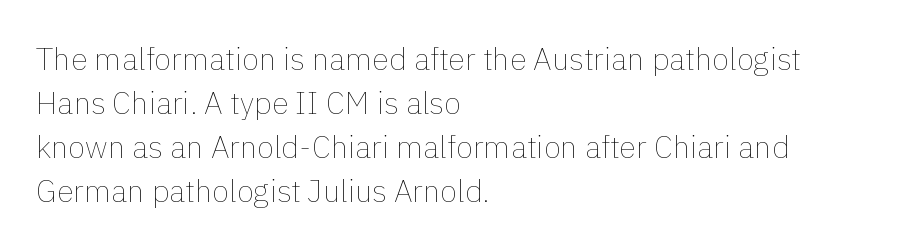
The image shows 31 px thin type, upright; set left-aligned, normal line spacing (1.42x), normal letter spacing, not underlined; low stroke contrast and a medium x-height.
